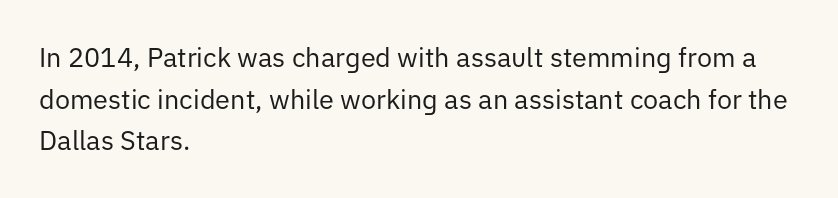
This sample uses an upright cut, with every glyph sitting square on the baseline. Lines of text with bare space underneath. The setting favours the left margin, as ordinary paragraphs usually do. Leading: standard. The typesetting does not lean heavy: it is not bold. You could call the tracking neutral — neither tight nor loose.
